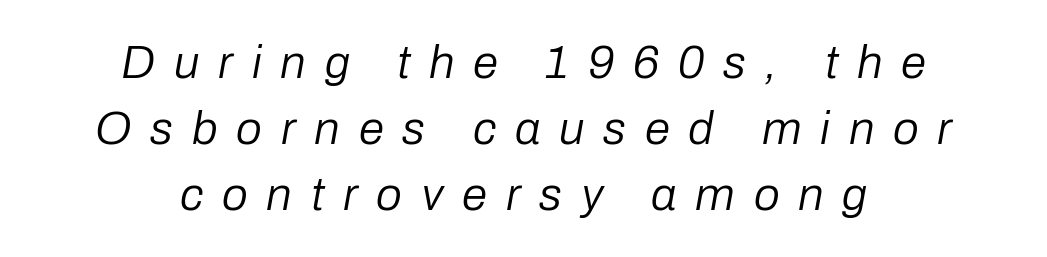
In terms of posture, this sample is oblique. Each letter keeps its own natural width here, so spacing adapts to shape. Honestly, the letter spacing is so wide it's the main thing you notice. The paragraph shown floats in the horizontal middle. The face looks like a standard text weight, possibly lighter.
